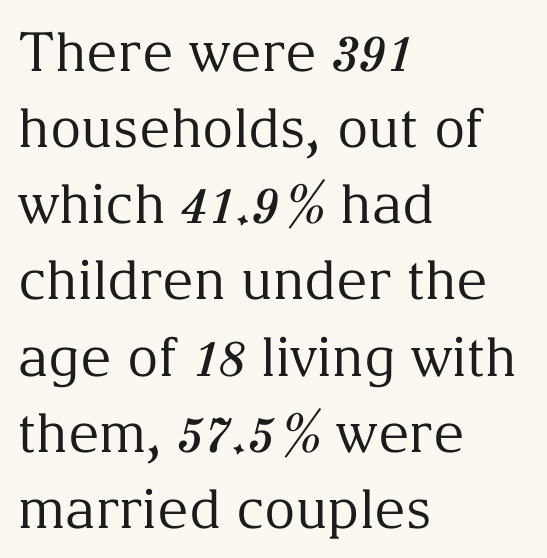
Decoration check: the copy has no underline. The letters sit at their default tracking, neither squeezed nor spread. Examine the stroke ends and you'll spot serifs. Weight: in the light-to-regular range. Each letter keeps its own natural width here, so spacing adapts to shape.
